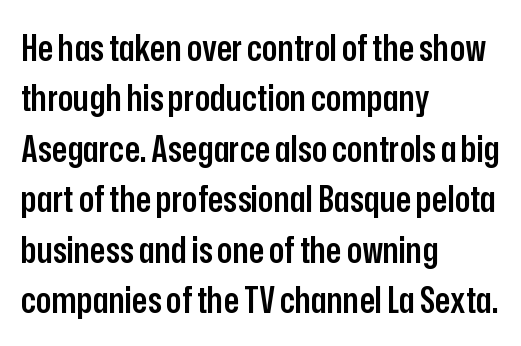
Q: Is the text bold? A: Semi-bold.
Q: Is the text italic (slanted)? A: No, it is upright.
Q: Is the typeface a serif or a sans-serif typeface? A: Sans-serif.
Q: Is the text underlined? A: No.
Q: How is the paragraph aligned? A: Left-aligned.
Q: Is the spacing between letters normal or unusually wide? A: Normal.
Q: Is the spacing between lines tight, normal or loose? A: Normal.
Q: Width (condensed, normal, or wide)? A: Condensed.
Q: Stroke contrast? A: Low.
Q: x-height? A: Medium.
Q: Monospaced? A: No.
